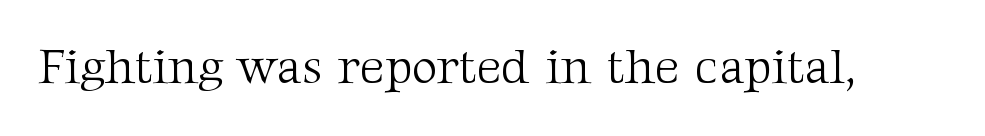
Q: Is the text bold? A: No.
Q: Is the text italic (slanted)? A: No, it is upright.
Q: Is the typeface a serif or a sans-serif typeface? A: Serif.
Q: Is the text underlined? A: No.
Q: Is the spacing between letters normal or unusually wide? A: Normal.
Q: Width (condensed, normal, or wide)? A: Normal.
Q: Stroke contrast? A: Medium.
Q: x-height? A: Medium.
Q: Monospaced? A: No.
